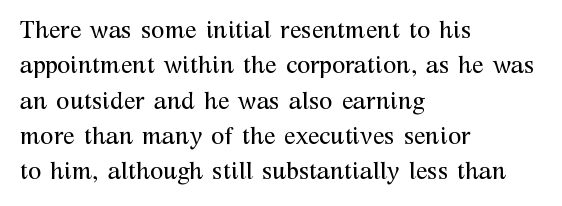
The image shows 24 px text type, upright; set left-aligned, normal line spacing (1.47x), normal letter spacing, not underlined.
